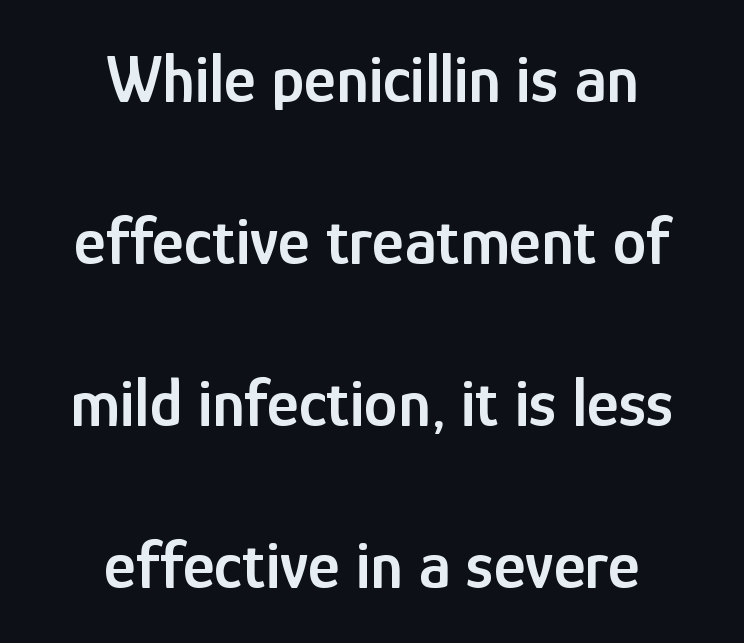
Q: Is the text bold? A: Semi-bold.
Q: Is the text italic (slanted)? A: No, it is upright.
Q: Is the typeface a serif or a sans-serif typeface? A: Sans-serif.
Q: Is the text underlined? A: No.
Q: How is the paragraph aligned? A: Centered.
Q: Is the spacing between letters normal or unusually wide? A: Normal.
Q: Is the spacing between lines tight, normal or loose? A: Loose.
Q: Width (condensed, normal, or wide)? A: Condensed.
Q: Stroke contrast? A: Low.
Q: x-height? A: Medium.
Q: Monospaced? A: No.
